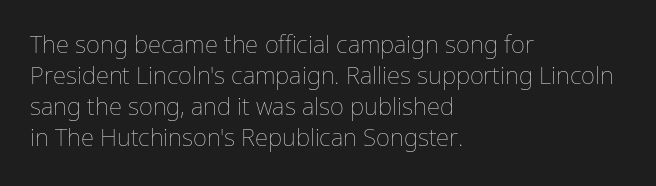
The image shows 24 px text type, upright; set left-aligned, normal line spacing (1.29x), normal letter spacing, not underlined.
